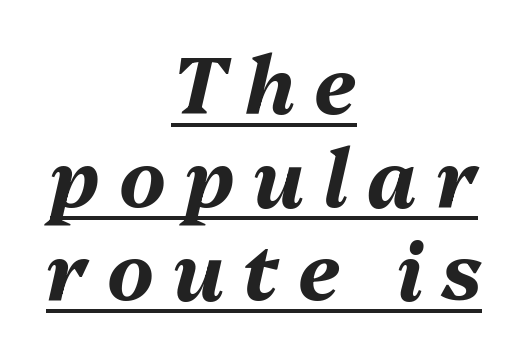
Q: Is the text bold? A: Yes.
Q: Is the text italic (slanted)? A: Yes, it leans right by about 13 degrees.
Q: Is the text underlined? A: Yes.
Q: How is the paragraph aligned? A: Centered.
Q: Is the spacing between letters normal or unusually wide? A: Unusually wide.
Q: Width (condensed, normal, or wide)? A: Normal.
Q: Stroke contrast? A: Medium.
Q: x-height? A: Medium.
Q: Monospaced? A: No.
